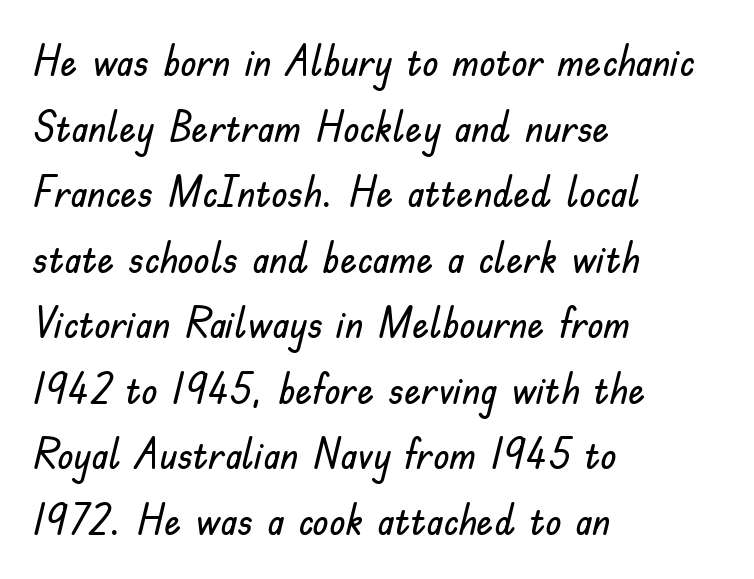
The image shows 42 px sans-serif type; set left-aligned, normal line spacing (1.56x), normal letter spacing, not underlined; low stroke contrast and a small x-height.
